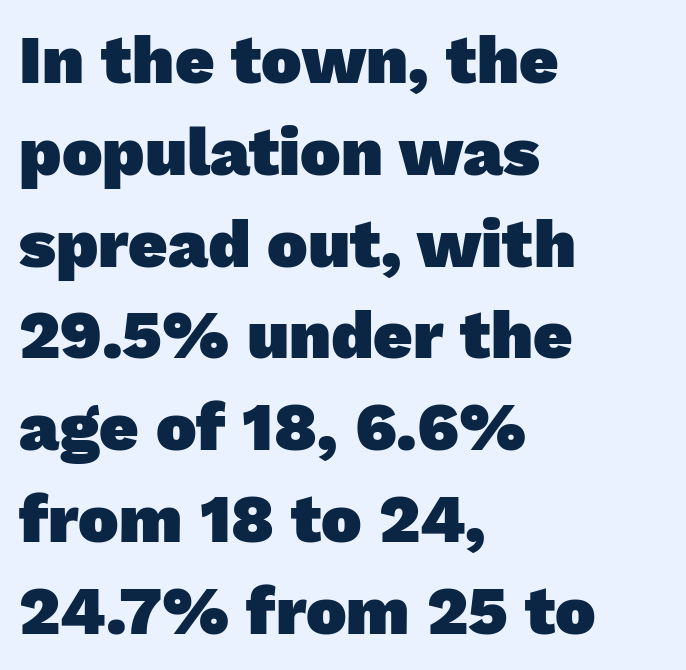
The image shows 68 px heavy sans-serif type; set left-aligned, normal line spacing (1.35x), normal letter spacing, not underlined; low stroke contrast and a medium x-height.
